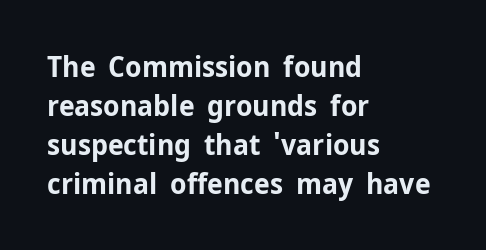
The designer left line spacing at the default. Letters rest on an invisible, unmarked baseline. The compositor pushed each line to the left boundary. The type sits square on the baseline with zero lean. No feet cap the strokes, marking this as sans-serif type.
